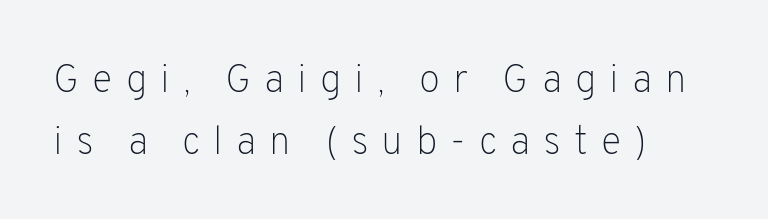
The image shows 39 px light sans-serif type, upright; set left-aligned, normal line spacing (1.58x), unusually wide letter spacing (+0.33 em), not underlined; low stroke contrast and a medium x-height.
